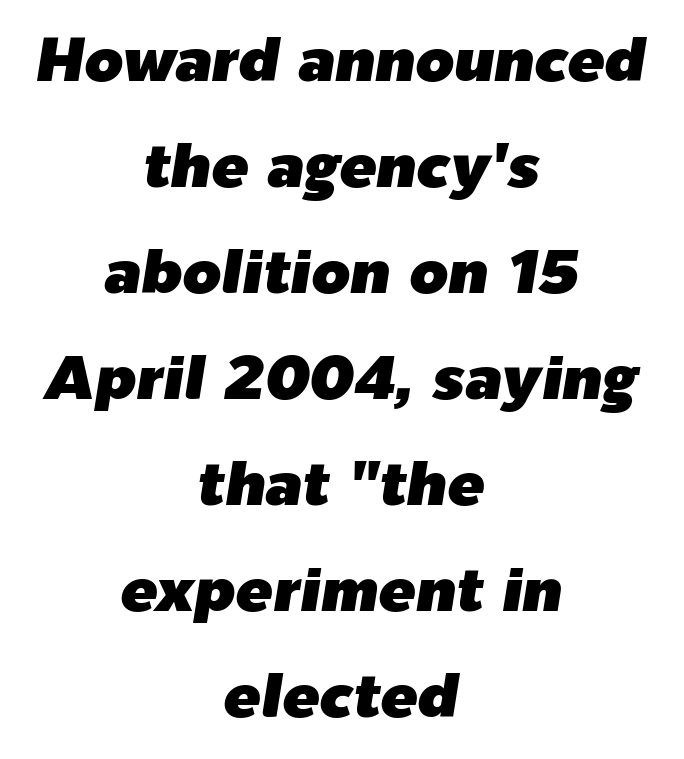
The letters sit at their default tracking, neither squeezed nor spread. Each letter keeps its own natural width here, so spacing adapts to shape. A clean baseline with only descenders dipping below it. Line starts and ends both wander, symmetrically. When letters slant like this, we call the style italic.
